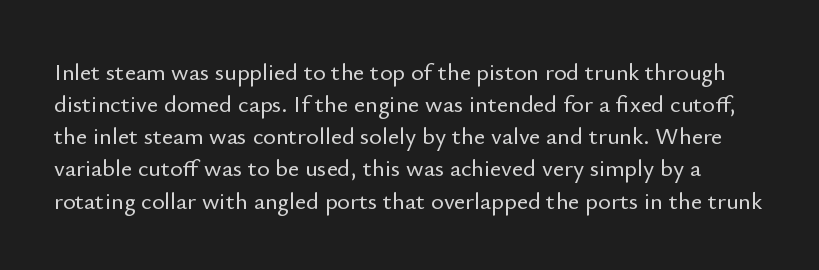
Does the leading feel generous? No, just average. It's the straight-up-and-down kind of type. Look at the tracking — it's just the regular setting, nothing added. Decoration check: the copy has no underline.
